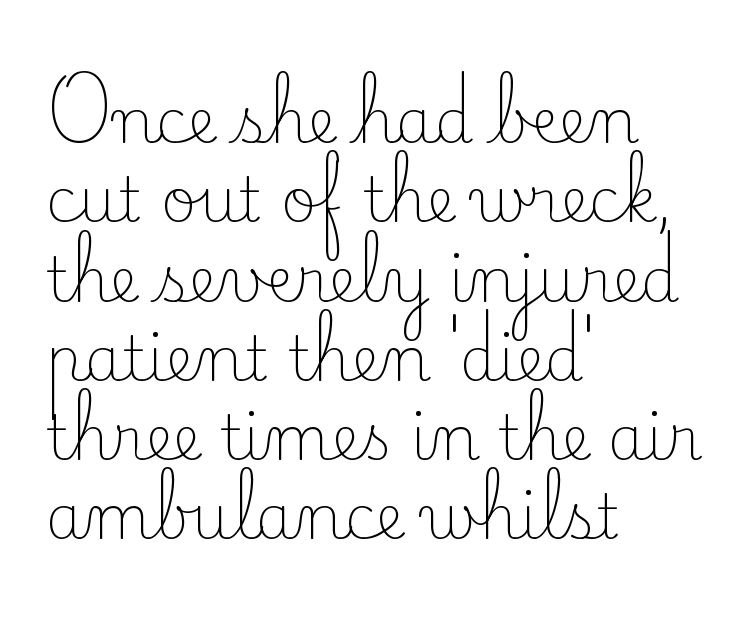
{"serif": "yes", "italic": "no", "bold": "no", "weight": "light", "width": "normal", "stroke_contrast": "low", "x_height": "small", "monospaced": "no", "underline": "no", "align": "left", "line_spacing": "normal", "line_spacing_ratio": 1.3, "letter_spacing": "normal", "letter_spacing_em": 0.0, "glyph_px": 61}
